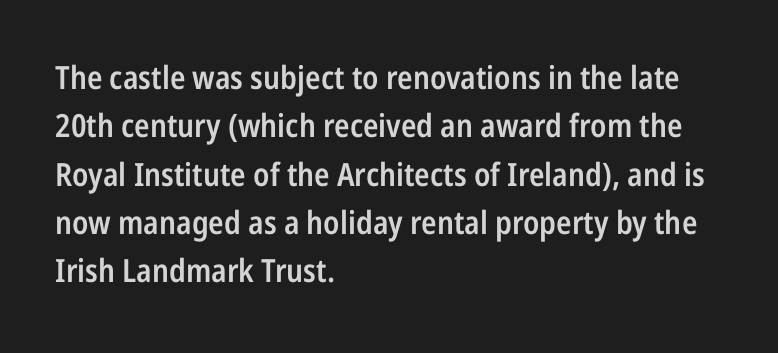
The image shows 32 px semibold, condensed sans-serif type, upright; set left-aligned, normal line spacing (1.51x), normal letter spacing, not underlined; low stroke contrast and a medium x-height.
